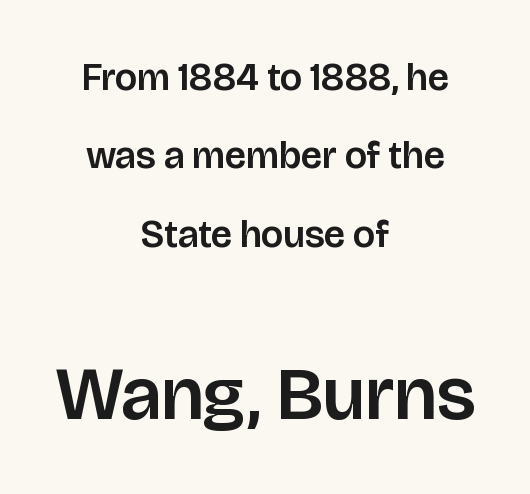
Q: Is the text italic (slanted)? A: No, it is upright.
Q: Is the typeface a serif or a sans-serif typeface? A: Sans-serif.
Q: Is the text underlined? A: No.
Q: How is the paragraph aligned? A: Centered.
Q: Is the spacing between letters normal or unusually wide? A: Normal.
Q: Is the spacing between lines tight, normal or loose? A: Loose.
Q: Which block of text is set in a larger size, the first (top) or the second (bottom)? A: The second (bottom) one.
Q: Width (condensed, normal, or wide)? A: Normal.
Q: Stroke contrast? A: Low.
Q: x-height? A: Large.
Q: Monospaced? A: No.
